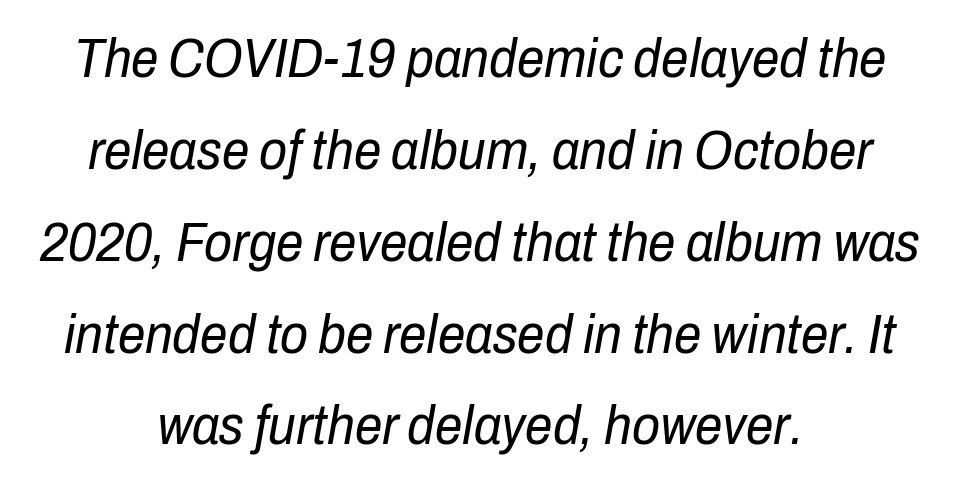
{"italic": "yes", "lean": "right", "slant_degrees": 10, "bold": "no", "weight": "regular", "width": "condensed", "stroke_contrast": "low", "x_height": "medium", "monospaced": "no", "underline": "no", "align": "center", "line_spacing": "normal", "line_spacing_ratio": 1.67, "letter_spacing": "normal", "letter_spacing_em": 0.0, "glyph_px": 55}
